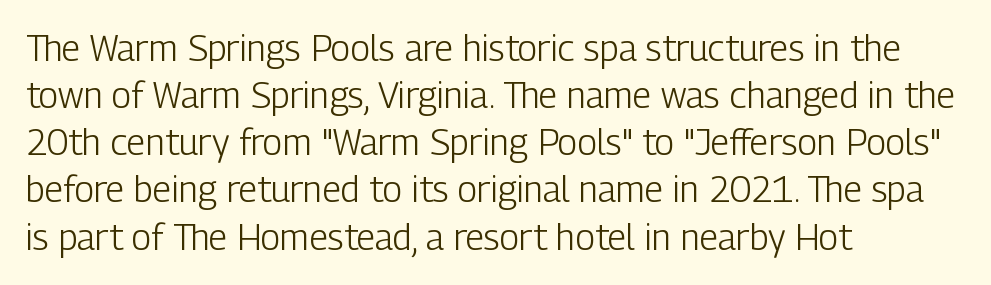
{"serif": "no", "italic": "no", "bold": "no", "weight": "light", "width": "condensed", "stroke_contrast": "low", "x_height": "medium", "monospaced": "no", "underline": "no", "align": "left", "line_spacing": "normal", "line_spacing_ratio": 1.31, "letter_spacing": "normal", "letter_spacing_em": 0.0, "glyph_px": 36}
